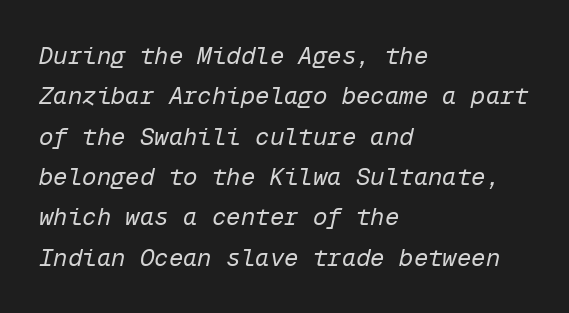
The image shows 24 px text type, italic (leaning right); set left-aligned, normal line spacing (1.68x), normal letter spacing, not underlined.
